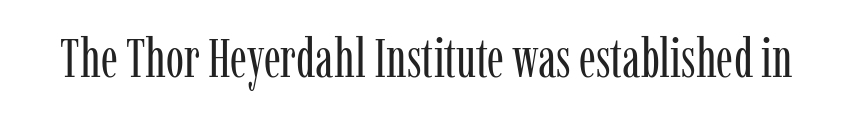
This is not heavy type; no bold has been used. The rendering shows small feet on the letterforms — a serif design. The lettering stays uniformly vertical, giving the passage a roman look. Observe the ordinary spacing: letters are neighbours, not strangers. Each letter keeps its own natural width here, so spacing adapts to shape. Quick note: underline off.
